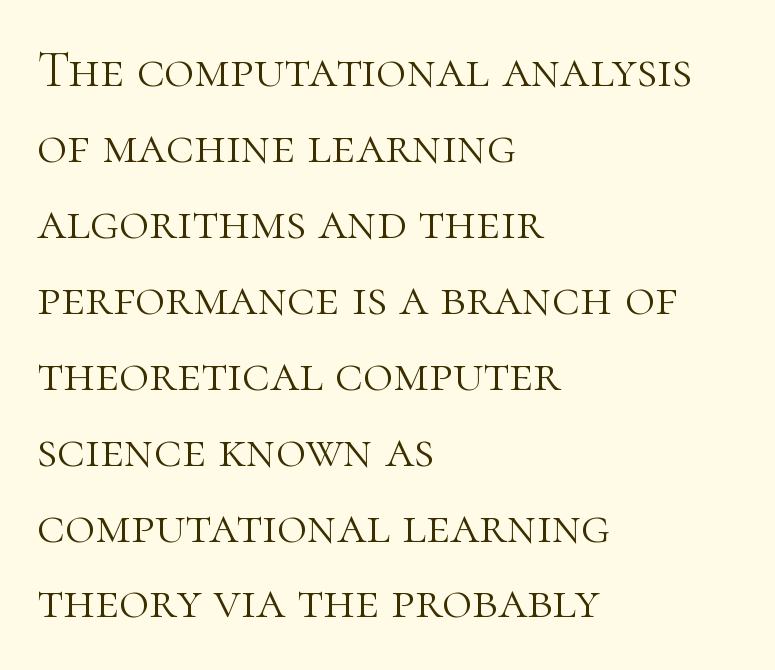
Q: Is the text bold? A: No.
Q: Is the text italic (slanted)? A: No, it is upright.
Q: Is the typeface a serif or a sans-serif typeface? A: Serif.
Q: Is the text underlined? A: No.
Q: How is the paragraph aligned? A: Left-aligned.
Q: Is the spacing between letters normal or unusually wide? A: Normal.
Q: Is the spacing between lines tight, normal or loose? A: Normal.
Q: Width (condensed, normal, or wide)? A: Normal.
Q: Stroke contrast? A: High.
Q: x-height? A: Medium.
Q: Monospaced? A: No.
